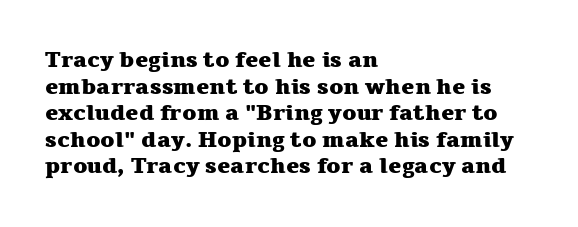
Which margin do the lines hug? The left one — the right edge is uneven. Weight check: bold — yes, fully. Tracking here is standard; glyphs follow each other at the usual distance. Unlike italic type, these characters show no tilt at all. Just letters on the line, the space beneath them empty.
